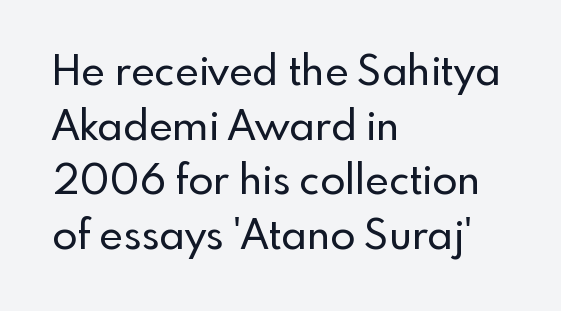
Q: Is the text italic (slanted)? A: No, it is upright.
Q: Is the typeface a serif or a sans-serif typeface? A: Sans-serif.
Q: Is the text underlined? A: No.
Q: How is the paragraph aligned? A: Left-aligned.
Q: Is the spacing between letters normal or unusually wide? A: Normal.
Q: Is the spacing between lines tight, normal or loose? A: Normal.
Q: Width (condensed, normal, or wide)? A: Normal.
Q: x-height? A: Small.
Q: Monospaced? A: No.
